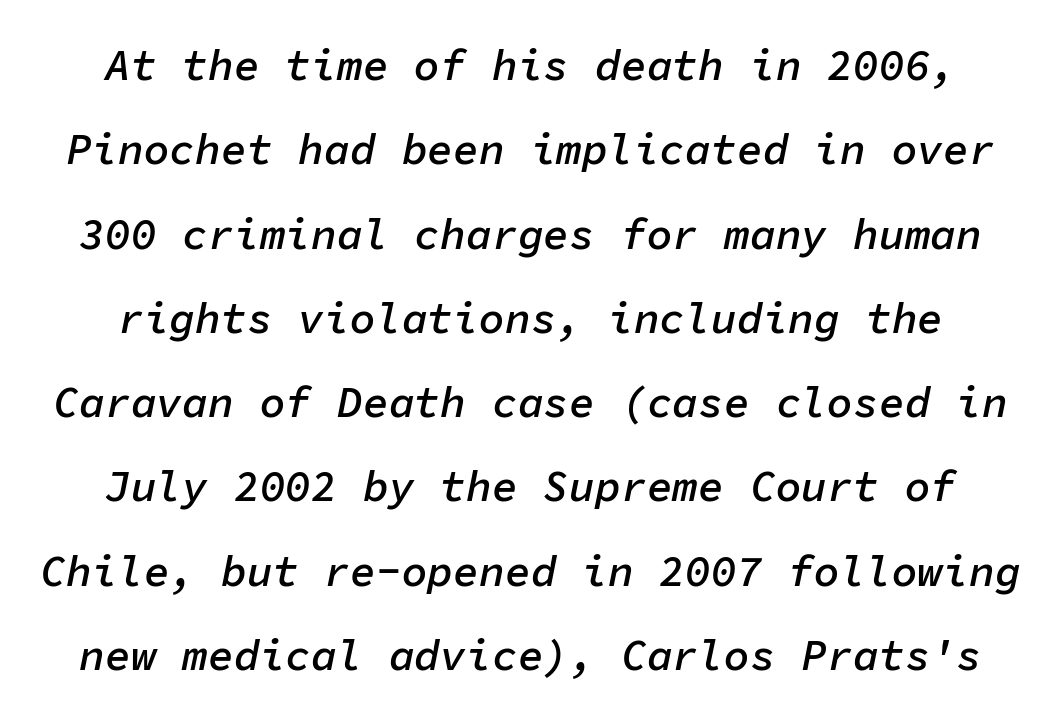
{"italic": "yes", "lean": "right", "slant_degrees": 11, "bold": "semi", "weight": "semibold", "width": "normal", "stroke_contrast": "low", "x_height": "medium", "monospaced": "yes", "underline": "no", "line_spacing": "loose", "line_spacing_ratio": 1.96, "letter_spacing": "normal", "letter_spacing_em": 0.0, "glyph_px": 43}
